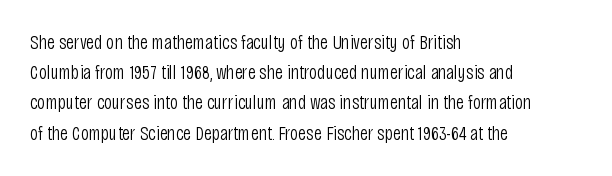
What stands out about the letter spacing? Nothing — it is the standard amount. The axis of the letterforms is exactly vertical. Check the space under the baseline: it is left empty. Evenly set lines give the paragraph a standard silhouette.
